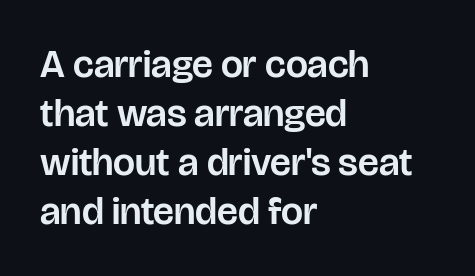
The image shows 39 px sans-serif type, upright; set left-aligned, normal line spacing (1.26x), normal letter spacing, not underlined; low stroke contrast and a large x-height.
